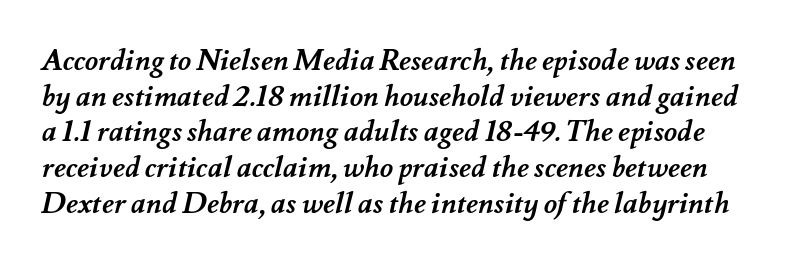
The image shows 29 px semibold type; set line spacing 1.23x, normal letter spacing, not underlined; medium stroke contrast and a small x-height.
